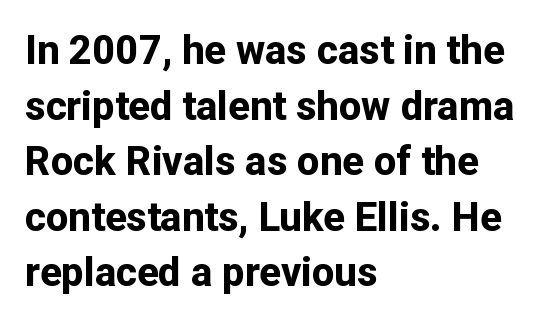
Q: Is the text bold? A: Yes.
Q: Is the text italic (slanted)? A: No, it is upright.
Q: Is the typeface a serif or a sans-serif typeface? A: Sans-serif.
Q: Is the text underlined? A: No.
Q: How is the paragraph aligned? A: Left-aligned.
Q: Is the spacing between letters normal or unusually wide? A: Normal.
Q: Is the spacing between lines tight, normal or loose? A: Normal.
Q: Width (condensed, normal, or wide)? A: Normal.
Q: Stroke contrast? A: Low.
Q: x-height? A: Medium.
Q: Monospaced? A: No.
